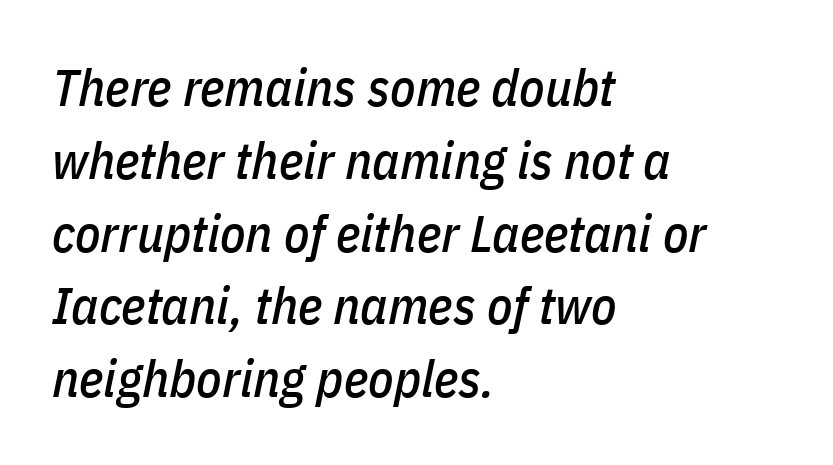
Interline gaps are of average width in this sample. Characters are canted at an angle relative to the baseline's perpendicular. What stands out about the letter spacing? Nothing — it is the standard amount. The passage is arranged the way most books set body copy — flush left. Honestly, there is no underline to notice here at all. This sample has the flowing, uneven cadence of proportional lettering.
